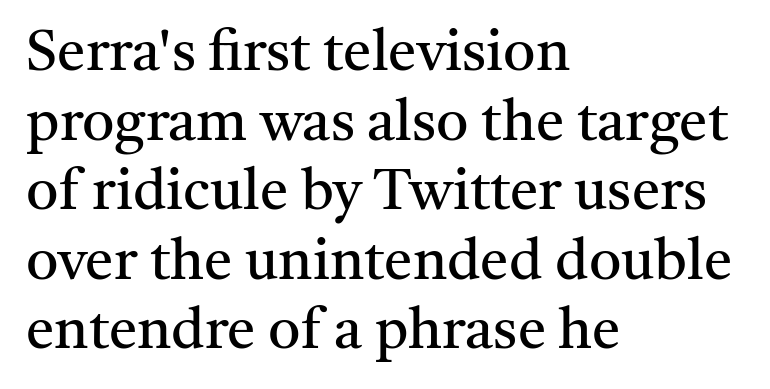
Stroke terminals: seriffed. Left-aligned paragraph, ragged on the right. The face looks like a standard text weight, possibly lighter. This sample has the flowing, uneven cadence of proportional lettering.
